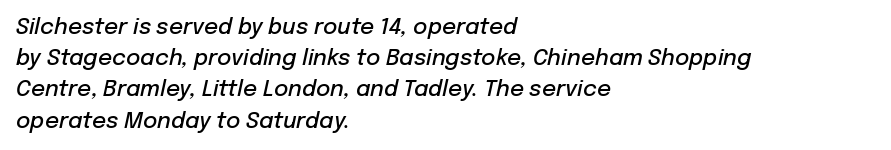
Typesetter's note: demi weight, one step under bold. The passage shown stacks its lines at a standard gap. Lines of text with bare space underneath. Notice how the passage keeps a crisp vertical edge on the left only. The text carries the slant typical of an italic or oblique font.
